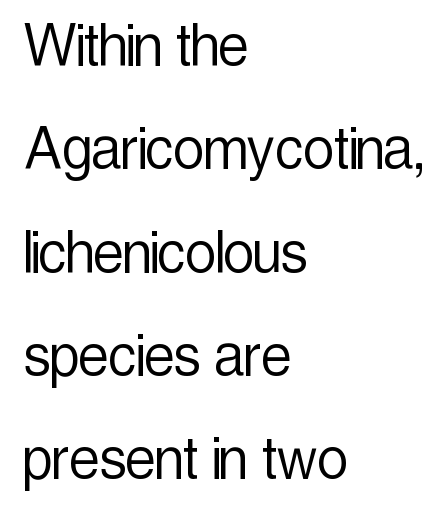
The image shows 68 px light, condensed sans-serif type, upright; set left-aligned, normal line spacing (1.52x), normal letter spacing, not underlined; a medium x-height.
